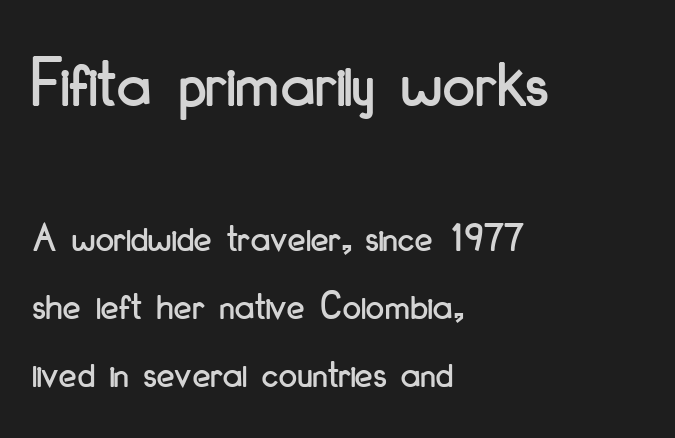
Teacher's note: observe the even left margin — that is flush-left alignment. The passage shown has conventional tracking throughout. A clean baseline with only descenders dipping below it. I'd call this a sans setting — the letters go barefoot.
